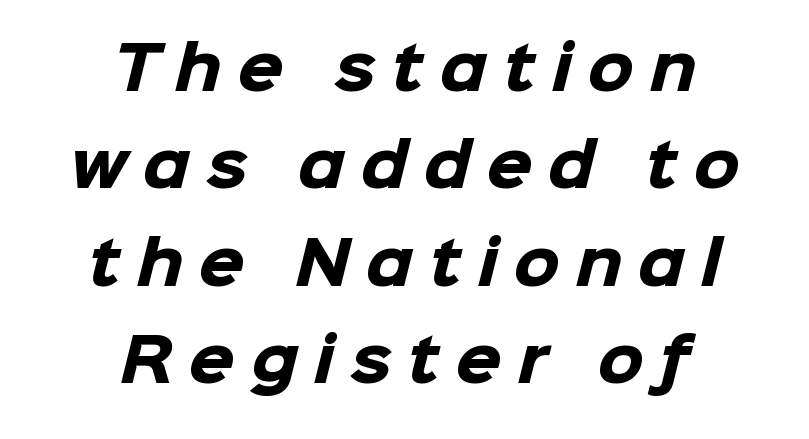
{"serif": "no", "bold": "yes", "weight": "heavy", "width": "normal", "stroke_contrast": "low", "x_height": "medium", "monospaced": "no", "underline": "no", "align": "center", "line_spacing": "normal", "line_spacing_ratio": 1.65, "letter_spacing": "wide", "letter_spacing_em": 0.27, "glyph_px": 59}
